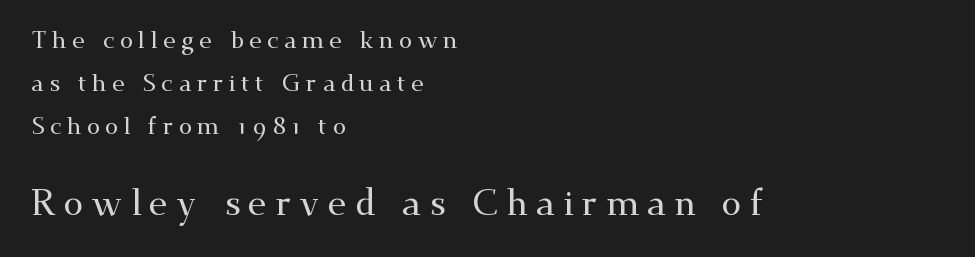
Q: Is the text italic (slanted)? A: No, it is upright.
Q: Is the typeface a serif or a sans-serif typeface? A: Serif.
Q: Is the text underlined? A: No.
Q: How is the paragraph aligned? A: Left-aligned.
Q: Is the spacing between letters normal or unusually wide? A: Unusually wide.
Q: Which block of text is set in a larger size, the first (top) or the second (bottom)? A: The second (bottom) one.
Q: Width (condensed, normal, or wide)? A: Wide.
Q: Stroke contrast? A: Medium.
Q: x-height? A: Small.
Q: Monospaced? A: No.
